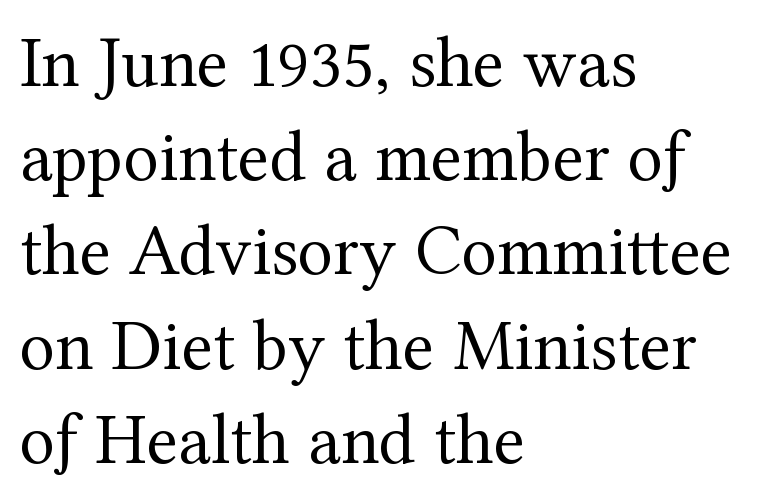
{"serif": "yes", "italic": "no", "bold": "no", "weight": "regular", "width": "normal", "stroke_contrast": "medium", "x_height": "medium", "monospaced": "no", "underline": "no", "align": "left", "line_spacing": "normal", "line_spacing_ratio": 1.29, "letter_spacing": "normal", "letter_spacing_em": 0.0, "glyph_px": 73}
